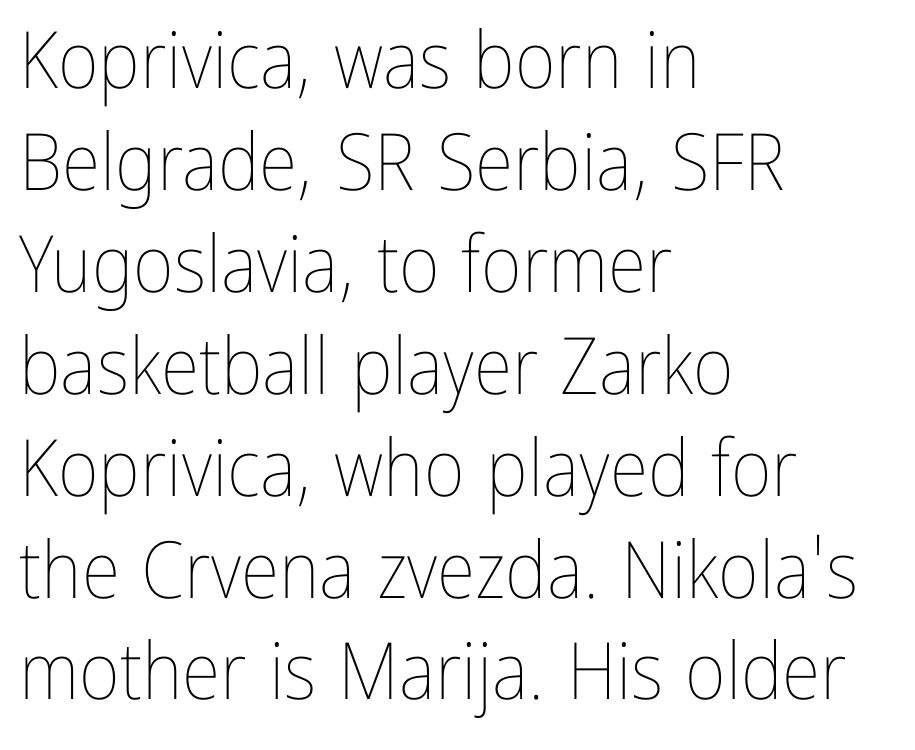
The image shows 79 px thin, condensed type, upright; set left-aligned, normal line spacing (1.29x), normal letter spacing, not underlined; low stroke contrast and a medium x-height.
